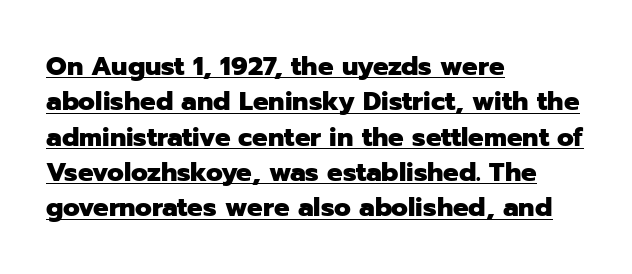
The image shows 26 px bold type, upright; set left-aligned, normal line spacing (1.36x), normal letter spacing, underlined.
